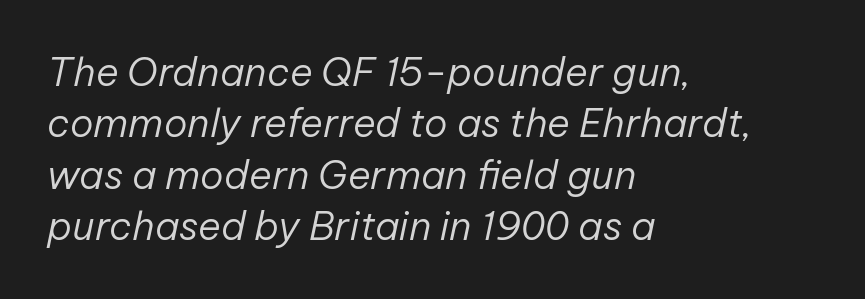
The image shows 39 px regular-weight type, italic (leaning right); set left-aligned, normal line spacing (1.32x), normal letter spacing, not underlined; low stroke contrast and a medium x-height.
